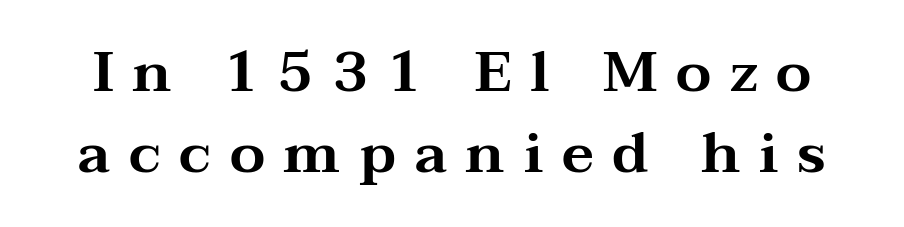
{"serif": "yes", "italic": "no", "width": "wide", "stroke_contrast": "medium", "x_height": "medium", "monospaced": "no", "underline": "no", "line_spacing": "normal", "line_spacing_ratio": 1.42, "letter_spacing": "wide", "letter_spacing_em": 0.33, "glyph_px": 57}
